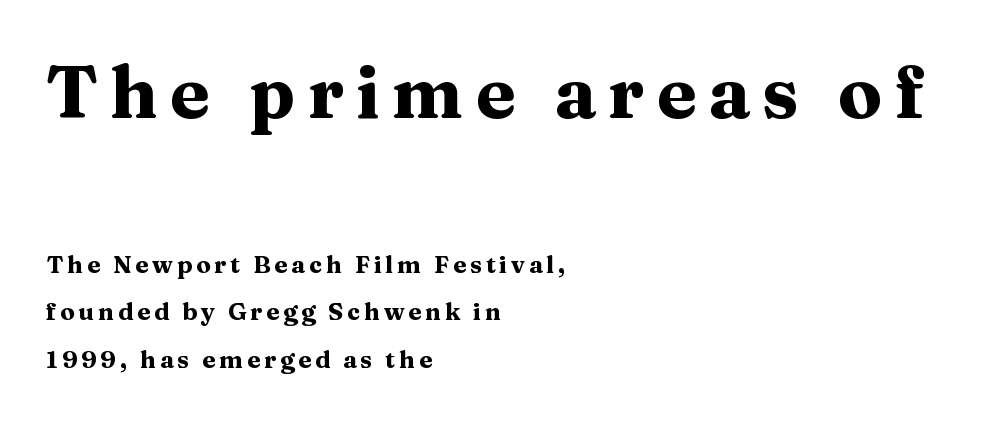
The image shows 73 px heavy, wide serif type, upright; set left-aligned, loose line spacing (1.98x), not underlined; the first (top) block is 3.04x larger; medium stroke contrast and a medium x-height.
